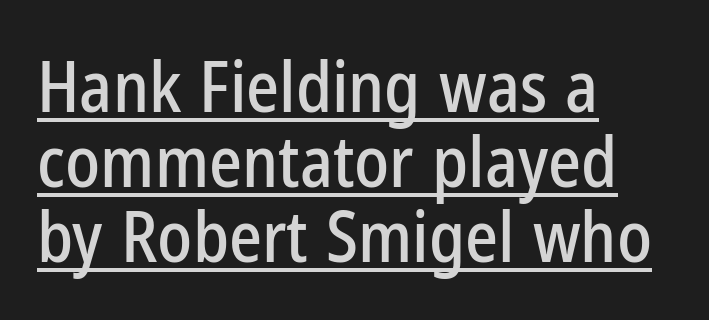
{"serif": "no", "italic": "no", "width": "condensed", "stroke_contrast": "low", "x_height": "medium", "monospaced": "no", "underline": "yes", "align": "left", "line_spacing": "tight", "line_spacing_ratio": 1.07, "letter_spacing": "normal", "letter_spacing_em": 0.0, "glyph_px": 70}
